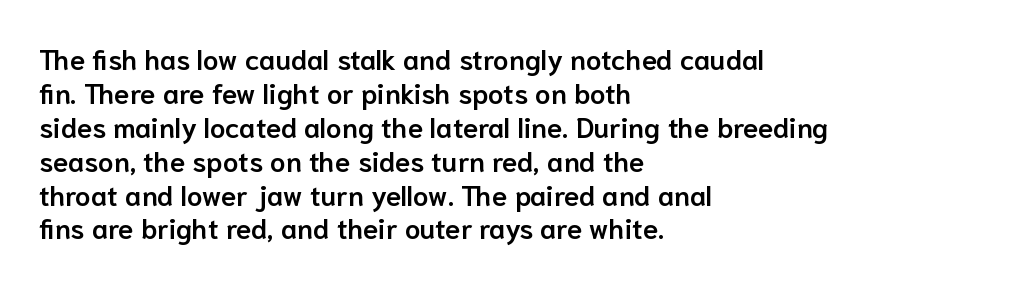
Strokes here are thickened, but only to semibold level. The glyphs in this specimen are sans serif. The rendering uses natural spacing where letterforms have individual widths. A student would call this left alignment; a typographer would say flush left, rag right.
